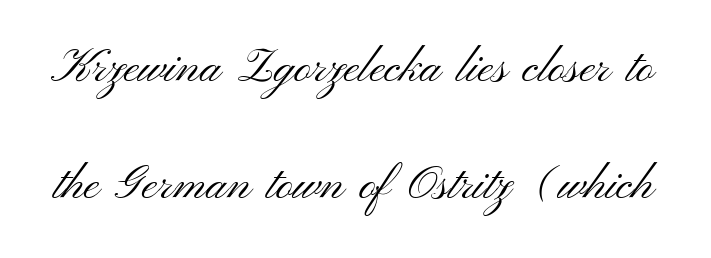
Q: Is the text bold? A: No.
Q: Is the text italic (slanted)? A: Yes.
Q: Is the typeface a serif or a sans-serif typeface? A: Sans-serif.
Q: Is the text underlined? A: No.
Q: Is the spacing between letters normal or unusually wide? A: Normal.
Q: Is the spacing between lines tight, normal or loose? A: Loose.
Q: Width (condensed, normal, or wide)? A: Wide.
Q: Stroke contrast? A: Medium.
Q: x-height? A: Small.
Q: Monospaced? A: No.
